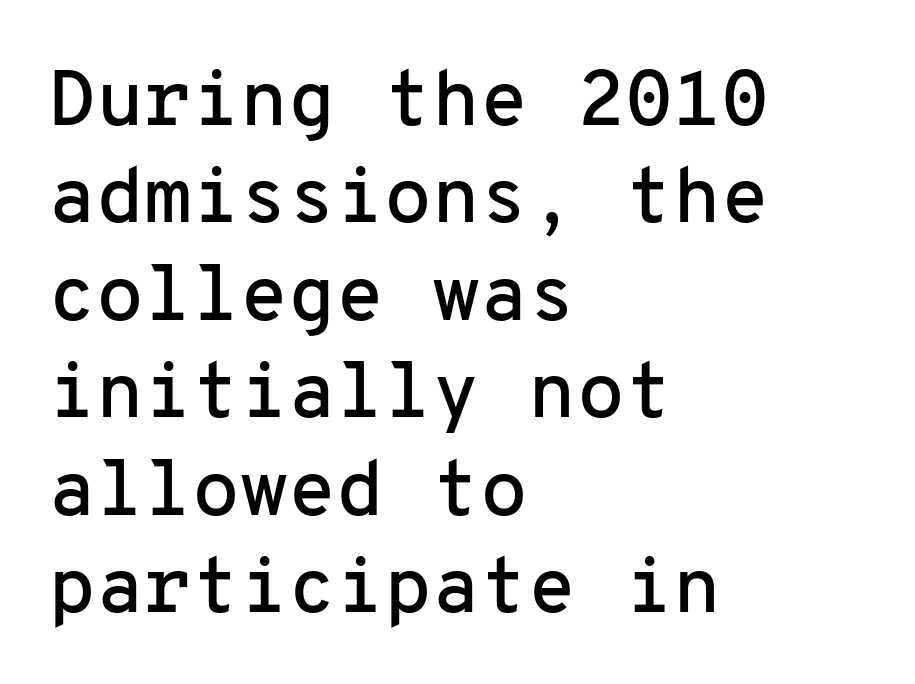
The image shows 78 px sans-serif type, upright, monospaced; set left-aligned, normal line spacing (1.25x), normal letter spacing, not underlined; low stroke contrast and a medium x-height.
